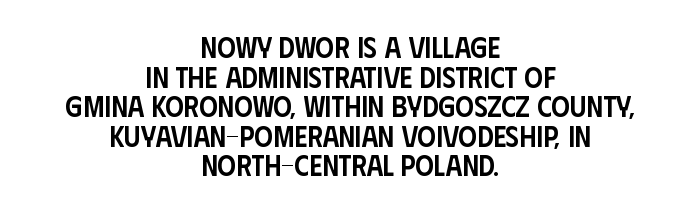
The image shows 29 px semibold, condensed sans-serif type, upright; set centered, tight line spacing (1.02x), normal letter spacing, not underlined; low stroke contrast and a large x-height.
